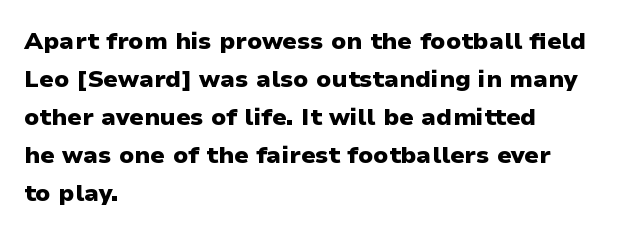
Q: Is the text bold? A: Yes.
Q: Is the text italic (slanted)? A: No, it is upright.
Q: Is the text underlined? A: No.
Q: How is the paragraph aligned? A: Left-aligned.
Q: Is the spacing between letters normal or unusually wide? A: Normal.
Q: Is the spacing between lines tight, normal or loose? A: Normal.
